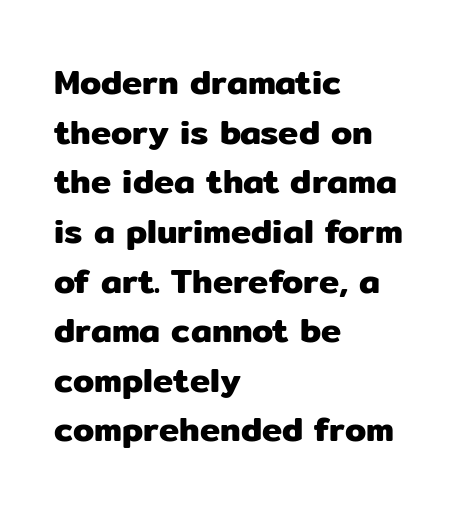
The image shows 34 px sans-serif type, upright; set left-aligned, normal line spacing (1.46x), normal letter spacing, not underlined; low stroke contrast and a medium x-height.
